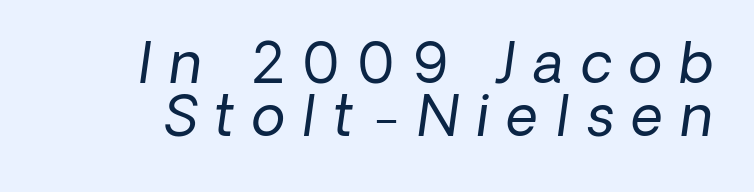
Words appear elongated and porous because spacing is wide. Emphasis-style slanted type is in use. Do the characters align in a grid? No, the font is proportional. The space between consecutive lines is stingy. Vertical stems look standard width or narrower in stroke.
